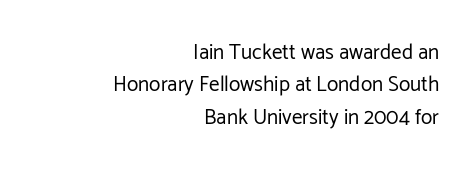
The image shows 21 px text type, upright; set right-aligned, normal line spacing (1.54x), normal letter spacing, not underlined.
